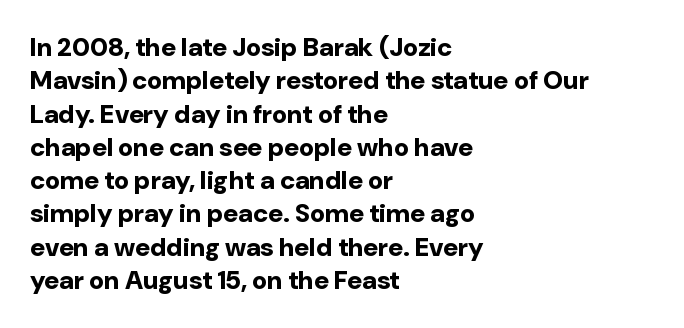
Q: Is the text bold? A: Yes.
Q: Is the text italic (slanted)? A: No, it is upright.
Q: Is the text underlined? A: No.
Q: How is the paragraph aligned? A: Left-aligned.
Q: Is the spacing between letters normal or unusually wide? A: Normal.
Q: Is the spacing between lines tight, normal or loose? A: Normal.
